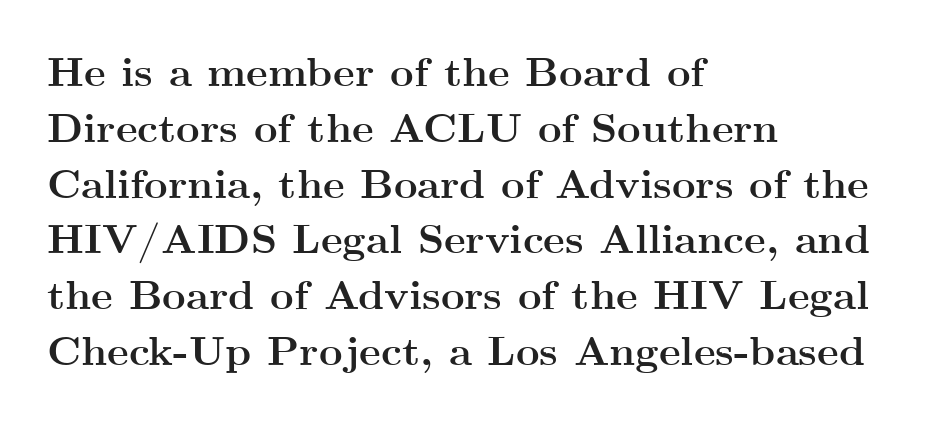
The image shows 41 px semibold, wide serif type, upright; set left-aligned, normal line spacing (1.36x), normal letter spacing, not underlined; medium stroke contrast and a small x-height.
